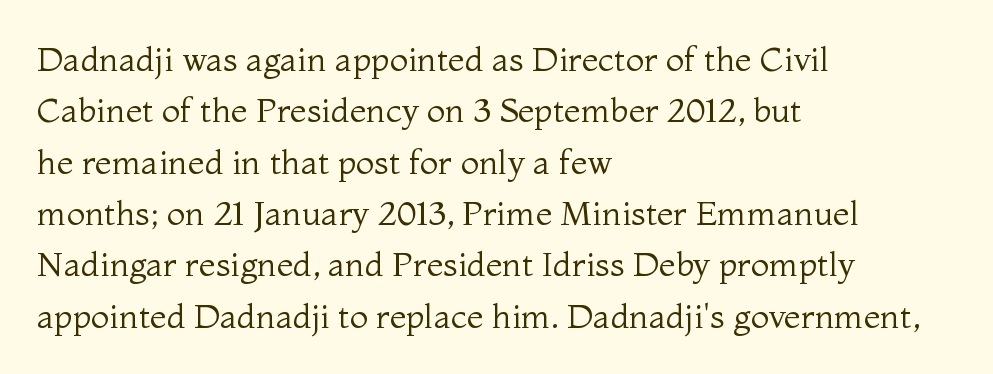
The passage shown is typeset with a serif family. Which margin do the lines hug? The left one — the right edge is uneven. Leading matches the norm, producing a regular column. Descenders hang freely into open space.
